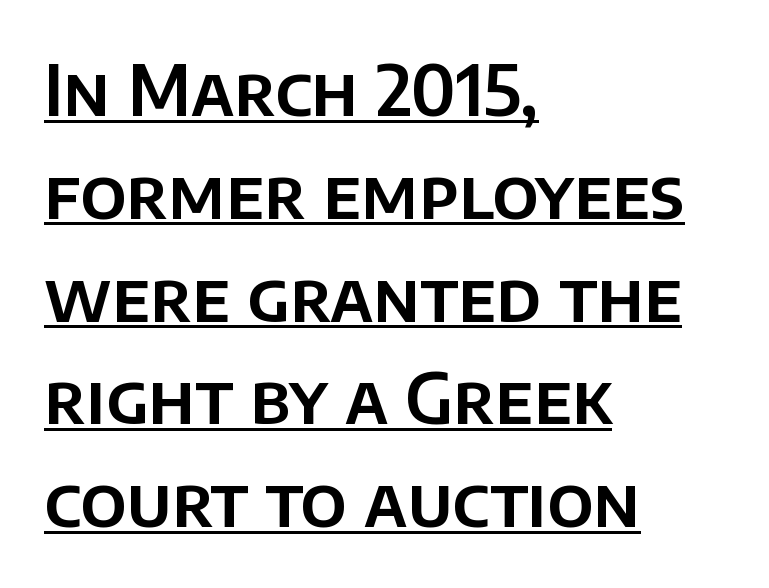
Q: Is the text italic (slanted)? A: No, it is upright.
Q: Is the typeface a serif or a sans-serif typeface? A: Sans-serif.
Q: Is the text underlined? A: Yes.
Q: How is the paragraph aligned? A: Left-aligned.
Q: Is the spacing between letters normal or unusually wide? A: Normal.
Q: Is the spacing between lines tight, normal or loose? A: Normal.
Q: Width (condensed, normal, or wide)? A: Normal.
Q: Stroke contrast? A: Low.
Q: x-height? A: Large.
Q: Monospaced? A: No.
